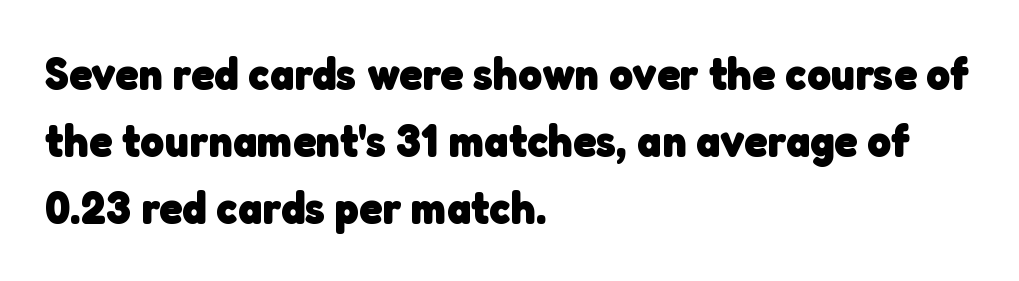
Q: Is the text bold? A: Yes.
Q: Is the typeface a serif or a sans-serif typeface? A: Sans-serif.
Q: Is the text underlined? A: No.
Q: How is the paragraph aligned? A: Left-aligned.
Q: Is the spacing between letters normal or unusually wide? A: Normal.
Q: Is the spacing between lines tight, normal or loose? A: Normal.
Q: Width (condensed, normal, or wide)? A: Normal.
Q: Stroke contrast? A: Low.
Q: x-height? A: Medium.
Q: Monospaced? A: No.
